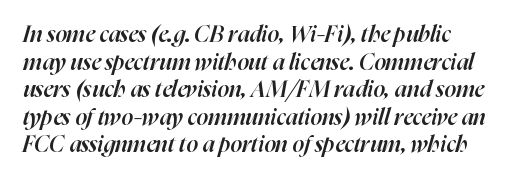
The image shows 23 px text type, italic (leaning right); set left-aligned, line spacing 1.2x, normal letter spacing, not underlined.
